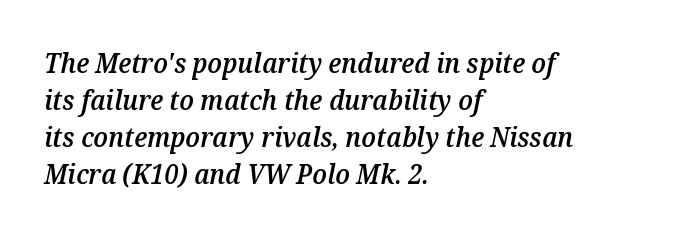
{"italic": "yes", "lean": "right", "slant_degrees": 12, "bold": "semi", "underline": "no", "align": "left", "line_spacing": "normal", "line_spacing_ratio": 1.37, "letter_spacing": "normal", "letter_spacing_em": 0.0, "glyph_px": 27}
